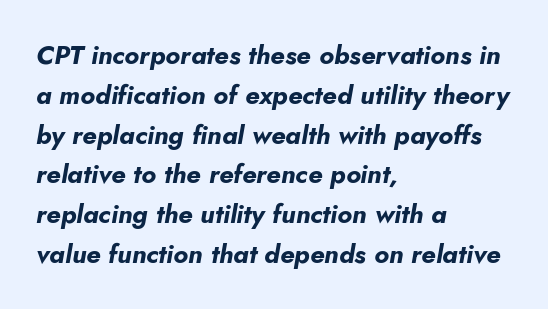
{"italic": "yes", "lean": "right", "slant_degrees": 5, "bold": "yes", "underline": "no", "align": "left", "line_spacing": "normal", "line_spacing_ratio": 1.53, "letter_spacing": "normal", "letter_spacing_em": 0.0, "glyph_px": 26}
